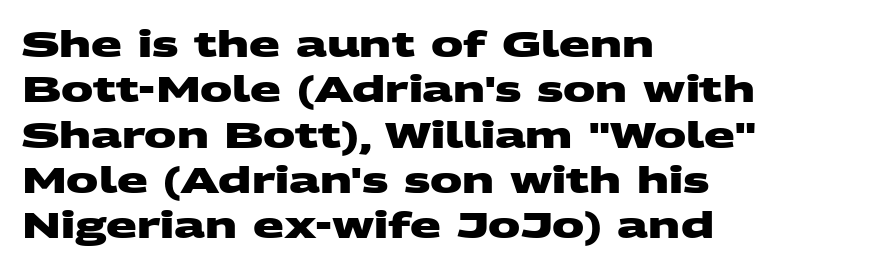
Typographic density is high because the face is bold. Each new line begins a customary step beneath the previous one. Letters rest on an invisible, unmarked baseline. Think of a printed novel: that variable character pitch is what you see here. These lines stack with their left ends in a neat column. Short note: letters normally spaced.
